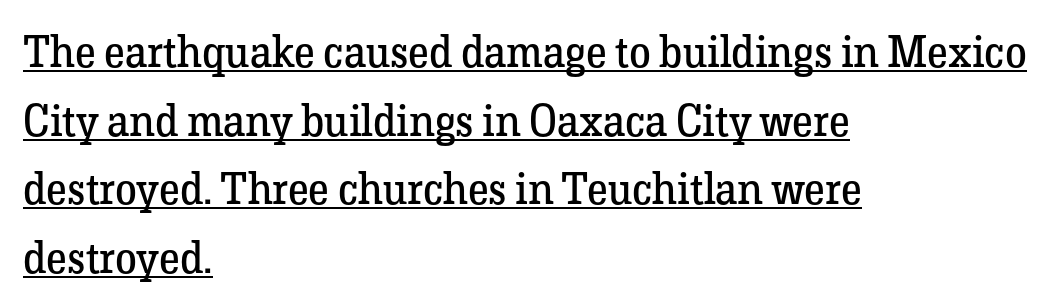
{"serif": "yes", "italic": "no", "bold": "no", "weight": "regular", "width": "normal", "stroke_contrast": "low", "x_height": "medium", "monospaced": "no", "underline": "yes", "align": "left", "line_spacing": "normal", "line_spacing_ratio": 1.56, "letter_spacing": "normal", "letter_spacing_em": 0.0, "glyph_px": 44}
